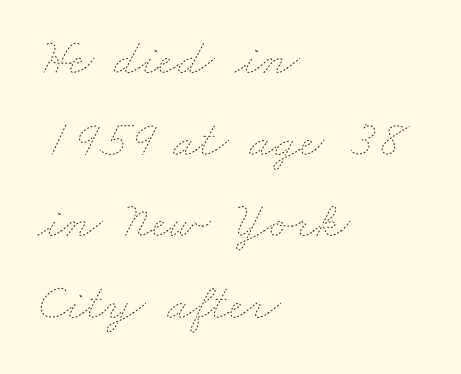
Words float on clear page, feet unadorned. These lines are rendered in a variable-pitch font. Leftover space on each line is placed entirely after the last word. Is the letter spacing exaggerated? No — it looks like the ordinary default. Notice how descenders clear the ascenders below comfortably — that's standard leading. Letters have the restrained weight of plain body copy at most.
